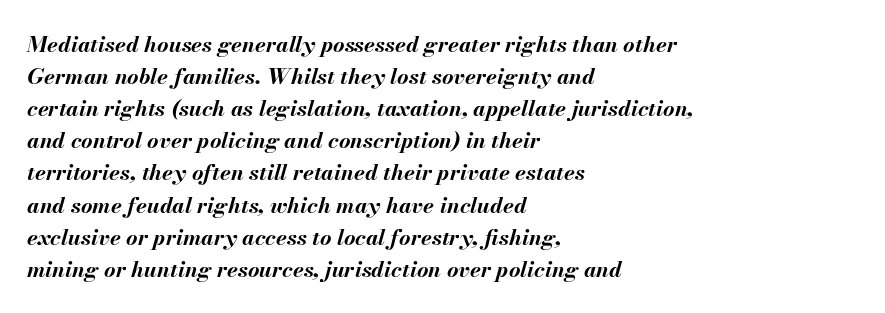
Q: Is the text bold? A: Yes.
Q: Is the text italic (slanted)? A: Yes, it leans right by about 13 degrees.
Q: Is the text underlined? A: No.
Q: How is the paragraph aligned? A: Left-aligned.
Q: Is the spacing between letters normal or unusually wide? A: Normal.
Q: Is the spacing between lines tight, normal or loose? A: Normal.
